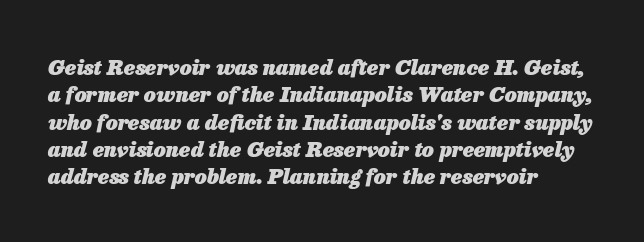
{"italic": "yes", "lean": "right", "slant_degrees": 13, "bold": "yes", "underline": "no", "align": "left", "line_spacing": "normal", "line_spacing_ratio": 1.3, "letter_spacing": "normal", "letter_spacing_em": 0.0, "glyph_px": 21}
